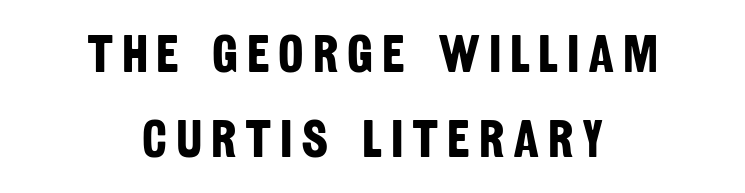
{"serif": "no", "bold": "yes", "weight": "bold", "width": "condensed", "stroke_contrast": "low", "x_height": "large", "monospaced": "no", "underline": "no", "align": "center", "line_spacing": "normal", "line_spacing_ratio": 1.58, "glyph_px": 54}
